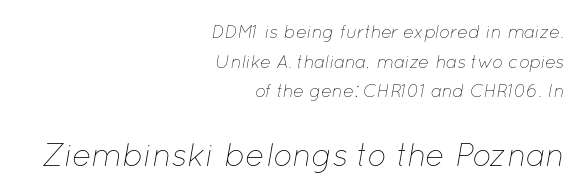
Q: Is the text bold? A: No.
Q: Is the text italic (slanted)? A: Yes, it leans right by about 12 degrees.
Q: Is the text underlined? A: No.
Q: How is the paragraph aligned? A: Right-aligned.
Q: Is the spacing between letters normal or unusually wide? A: Normal.
Q: Is the spacing between lines tight, normal or loose? A: Normal.
Q: Which block of text is set in a larger size, the first (top) or the second (bottom)? A: The second (bottom) one.
Q: Width (condensed, normal, or wide)? A: Normal.
Q: Stroke contrast? A: Low.
Q: x-height? A: Medium.
Q: Monospaced? A: No.
